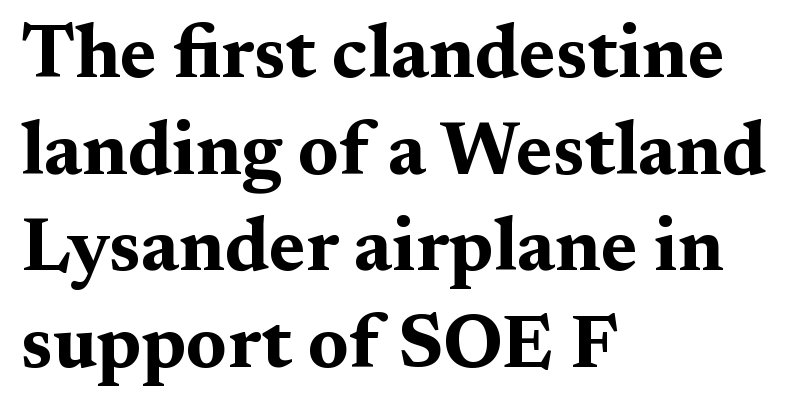
Q: Is the text bold? A: Yes.
Q: Is the text italic (slanted)? A: No, it is upright.
Q: Is the typeface a serif or a sans-serif typeface? A: Serif.
Q: Is the text underlined? A: No.
Q: How is the paragraph aligned? A: Left-aligned.
Q: Is the spacing between letters normal or unusually wide? A: Normal.
Q: Is the spacing between lines tight, normal or loose? A: Normal.
Q: Width (condensed, normal, or wide)? A: Wide.
Q: Stroke contrast? A: Medium.
Q: x-height? A: Medium.
Q: Monospaced? A: No.
